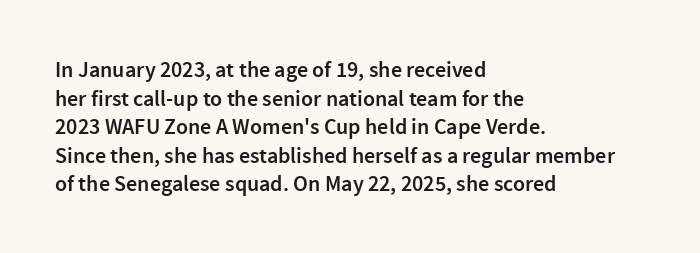
The image shows 22 px text type, upright; set left-aligned, normal line spacing (1.3x), normal letter spacing, not underlined.
